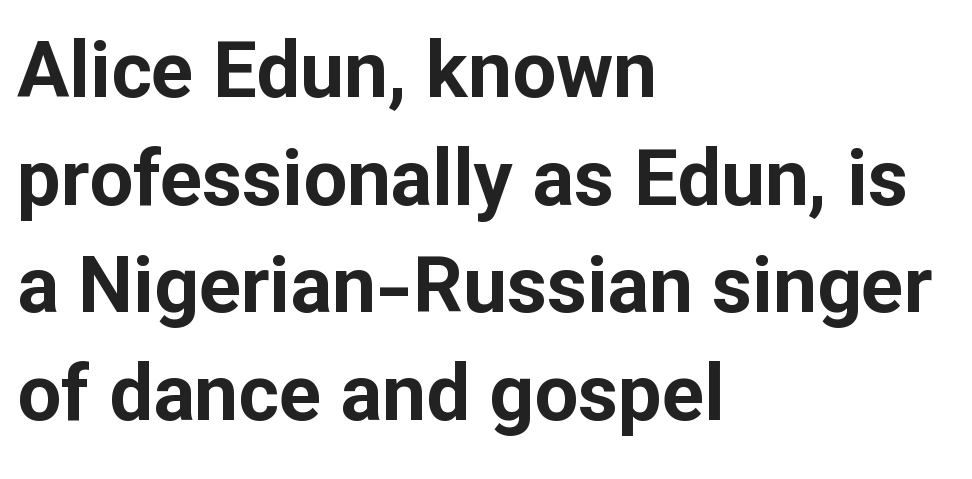
The image shows 78 px bold sans-serif type, upright; set left-aligned, normal line spacing (1.38x), normal letter spacing, not underlined; low stroke contrast and a medium x-height.
